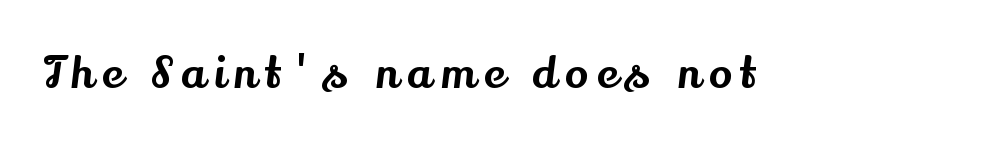
Rule under the text: the space is simply empty. The passage shown is typed in a proportional face where columns would drift. The text was rendered using a seriffed face with decorative stroke endings. Inter-character spacing is expanded well beyond the font's built-in metrics.
